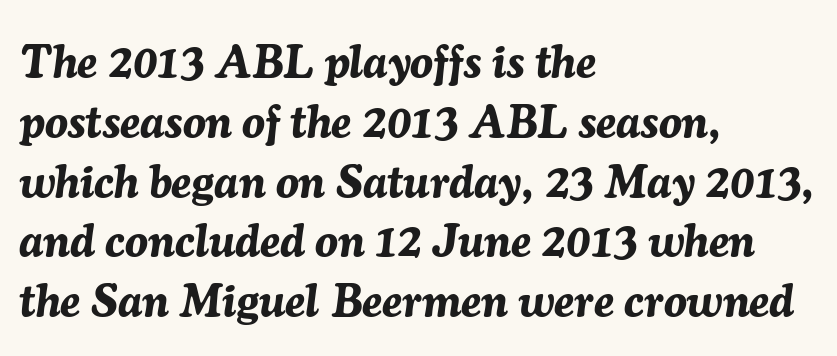
The strokes are fattened all the way to bold. Italic: yes, the glyphs are oblique. Do the characters align in a grid? No, the font is proportional. This rendering uses left alignment, leaving the right contour irregular. No word sits above an underline. You could call the tracking neutral — neither tight nor loose.
